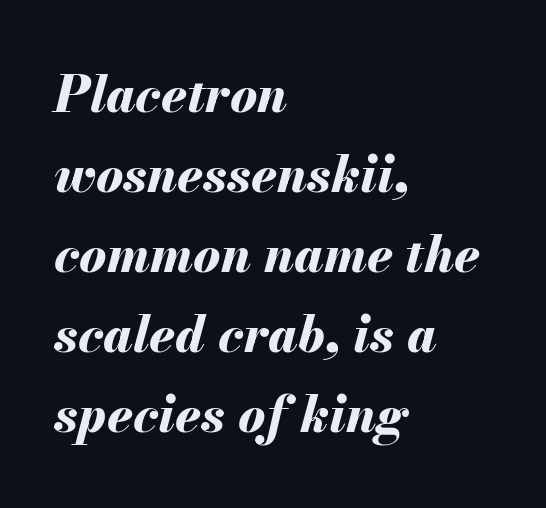
The image shows 51 px bold type, italic (leaning right); set left-aligned, normal line spacing (1.57x), normal letter spacing, not underlined; medium stroke contrast and a small x-height.
